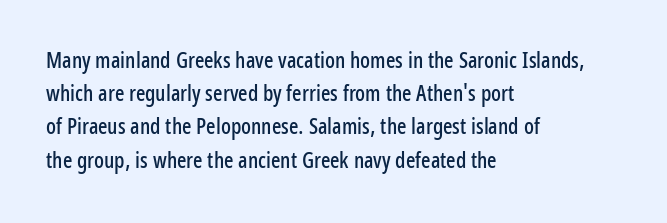
The image shows 22 px text type, upright; set left-aligned, normal line spacing (1.51x), normal letter spacing, not underlined.
